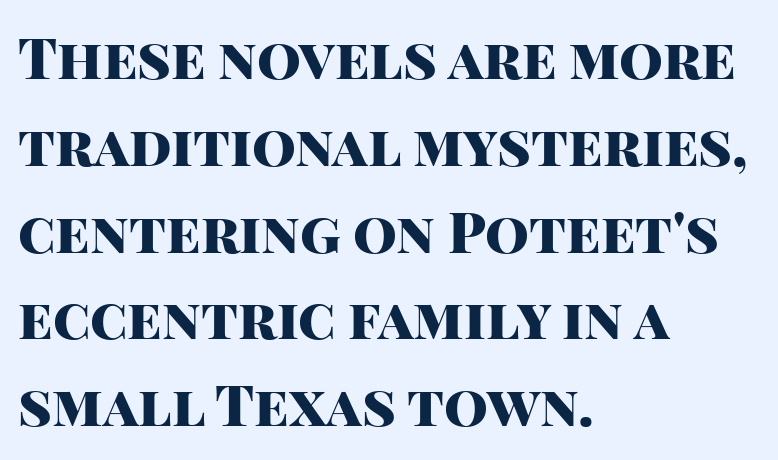
Q: Is the text bold? A: Yes.
Q: Is the text italic (slanted)? A: No, it is upright.
Q: Is the typeface a serif or a sans-serif typeface? A: Sans-serif.
Q: Is the text underlined? A: No.
Q: How is the paragraph aligned? A: Left-aligned.
Q: Is the spacing between letters normal or unusually wide? A: Normal.
Q: Is the spacing between lines tight, normal or loose? A: Normal.
Q: Width (condensed, normal, or wide)? A: Normal.
Q: Stroke contrast? A: High.
Q: x-height? A: Large.
Q: Monospaced? A: No.
